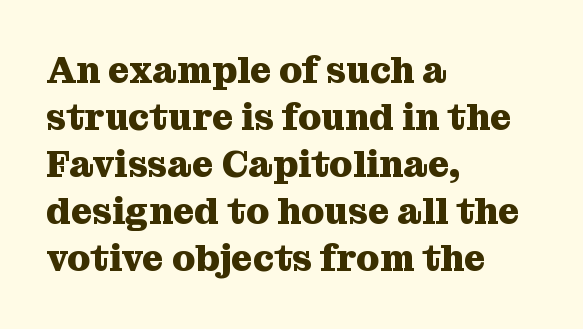
Q: Is the text bold? A: Yes.
Q: Is the text italic (slanted)? A: No, it is upright.
Q: Is the typeface a serif or a sans-serif typeface? A: Serif.
Q: Is the text underlined? A: No.
Q: How is the paragraph aligned? A: Left-aligned.
Q: Is the spacing between letters normal or unusually wide? A: Normal.
Q: Is the spacing between lines tight, normal or loose? A: Normal.
Q: Width (condensed, normal, or wide)? A: Normal.
Q: Stroke contrast? A: Medium.
Q: x-height? A: Medium.
Q: Monospaced? A: No.
